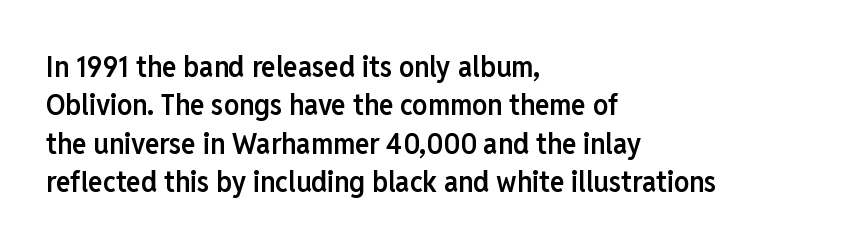
{"serif": "no", "italic": "no", "bold": "semi", "weight": "semibold", "width": "condensed", "stroke_contrast": "low", "x_height": "medium", "monospaced": "no", "underline": "no", "align": "left", "line_spacing": "normal", "line_spacing_ratio": 1.28, "letter_spacing": "normal", "letter_spacing_em": 0.0, "glyph_px": 30}
